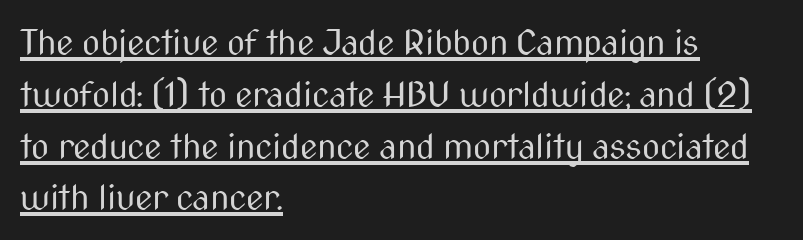
The horizontal fit of the characters is conventional and even. Does the leading feel generous? No, just average. A typographer would call this underscored text. This sample uses a sans-serif face. The font's upright variant was chosen for this text. Looks like regular typesetting: each glyph gets only the width it needs.
